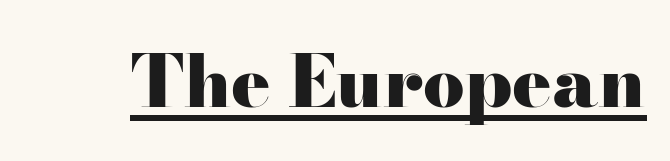
The image shows 73 px heavy, wide serif type, upright; set normal letter spacing, underlined; high stroke contrast and a small x-height.
